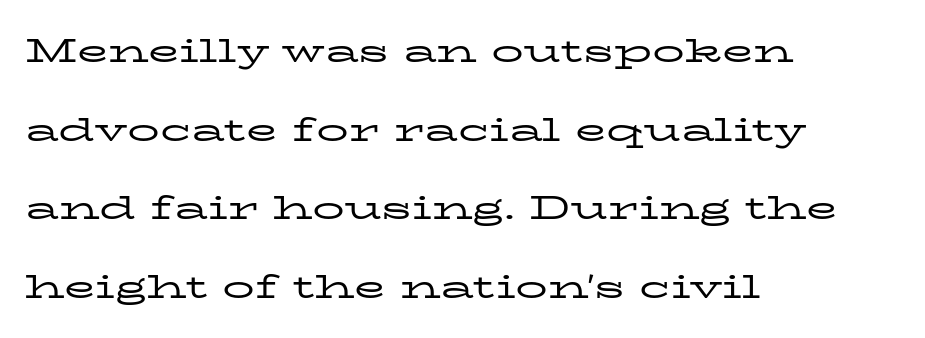
The image shows 32 px regular-weight, wide serif type, upright; set left-aligned, loose line spacing (2.46x), normal letter spacing, not underlined; low stroke contrast and a medium x-height.
